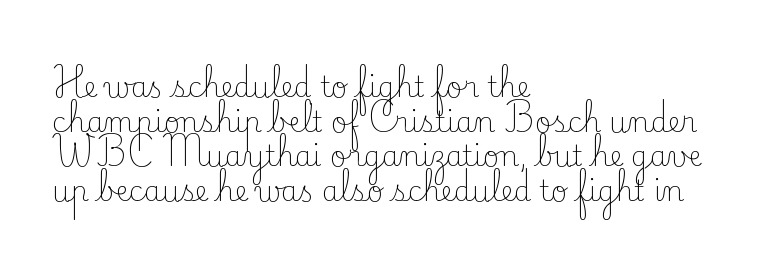
Q: Is the text bold? A: No.
Q: Is the text italic (slanted)? A: No, it is upright.
Q: Is the typeface a serif or a sans-serif typeface? A: Serif.
Q: Is the text underlined? A: No.
Q: How is the paragraph aligned? A: Left-aligned.
Q: Is the spacing between letters normal or unusually wide? A: Normal.
Q: Width (condensed, normal, or wide)? A: Normal.
Q: Stroke contrast? A: Low.
Q: x-height? A: Small.
Q: Monospaced? A: No.
